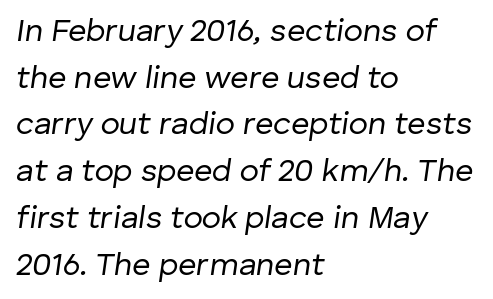
These lines are set flush left with a ragged right edge. The letters are slanted; this is an italic face. The characters are drawn with everyday or finer stroke widths. Has an underline been added? It has not. Note the varied advance widths — an 'i' is clearly narrower than an 'm'.
